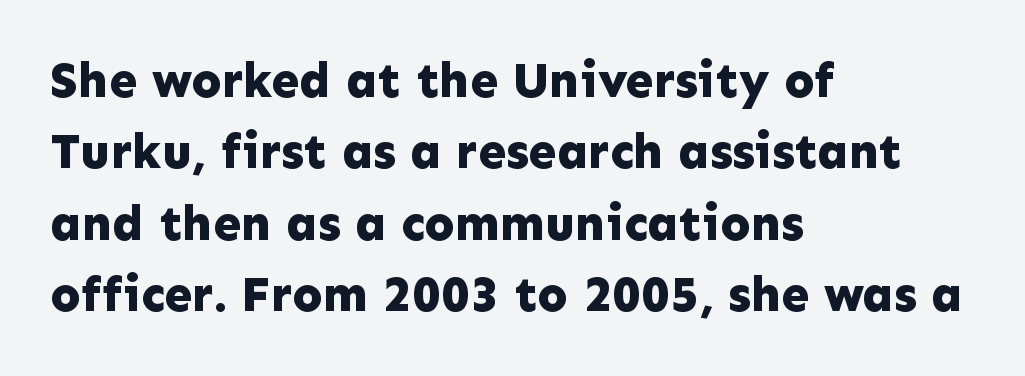
{"serif": "no", "italic": "no", "bold": "yes", "weight": "bold", "width": "normal", "stroke_contrast": "low", "x_height": "medium", "monospaced": "no", "underline": "no", "align": "left", "line_spacing": "normal", "line_spacing_ratio": 1.43, "letter_spacing": "normal", "letter_spacing_em": 0.0, "glyph_px": 50}
